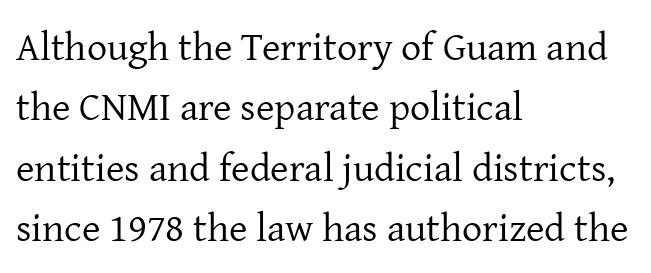
A clean baseline with only descenders dipping below it. A typesetter would call this zero additional tracking. Unbolded letterforms with no extra heft. The leading is moderate, giving the passage an even texture. The lines are quadded left.
